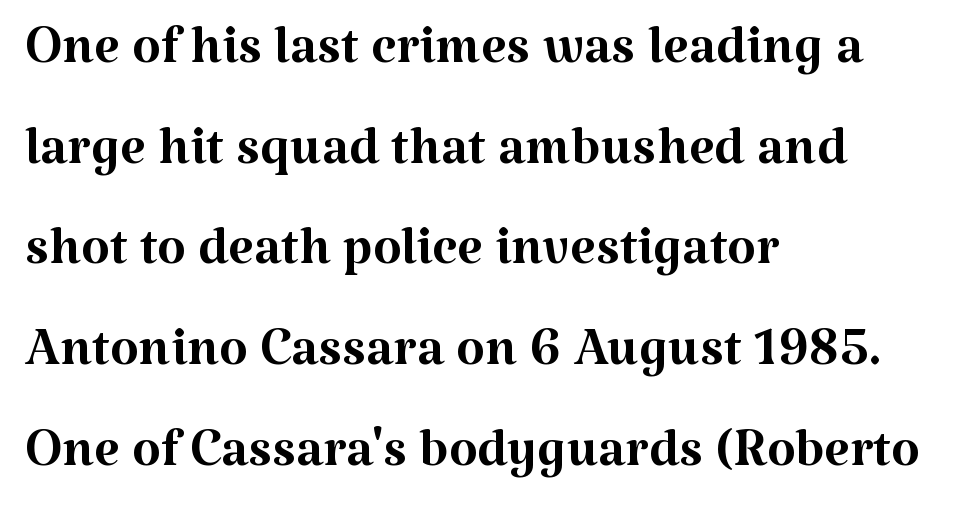
{"serif": "yes", "italic": "no", "bold": "no", "weight": "regular", "width": "normal", "stroke_contrast": "medium", "x_height": "medium", "monospaced": "no", "underline": "no", "align": "left", "line_spacing": "normal", "line_spacing_ratio": 1.36, "letter_spacing": "normal", "letter_spacing_em": 0.0, "glyph_px": 74}
